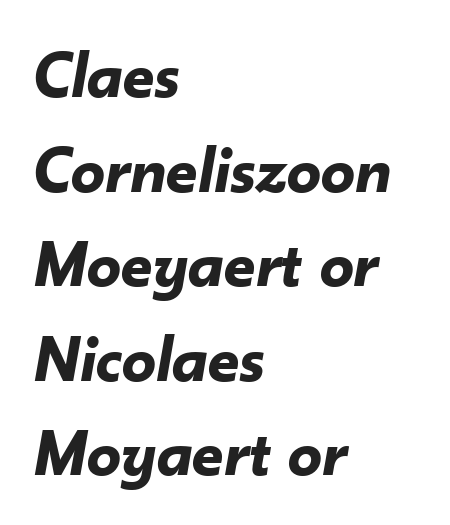
The image shows 68 px bold type, italic (leaning right); set left-aligned, normal line spacing (1.39x), normal letter spacing, not underlined; low stroke contrast and a small x-height.
